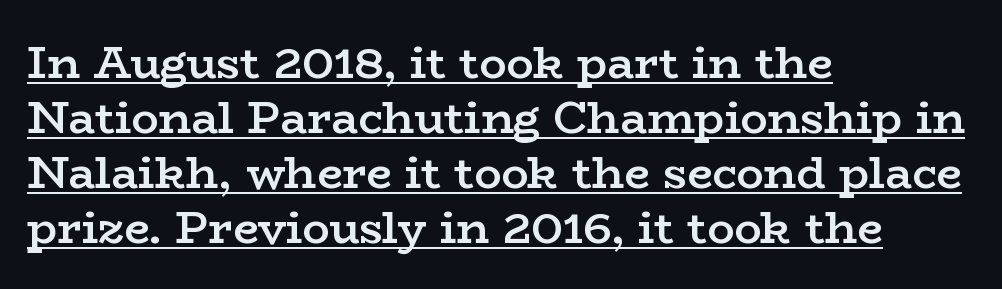
The image shows 45 px semibold, wide serif type, upright; set left-aligned, line spacing 1.22x, normal letter spacing, underlined; low stroke contrast and a medium x-height.
